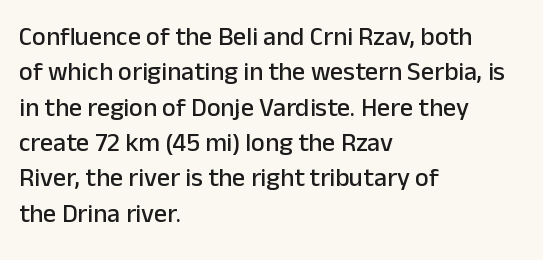
The passage shown stacks its lines at a standard gap. These lines stack with their left ends in a neat column. A roman cut, with each character standing at attention. Caption: standard tracking, unaltered. Words float on clear page, feet unadorned.
